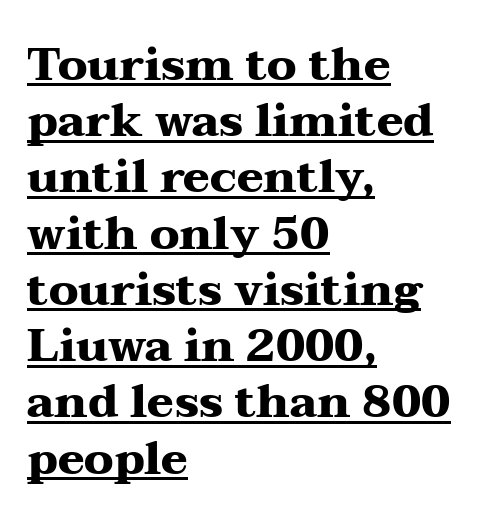
The image shows 45 px heavy, wide serif type, upright; set left-aligned, normal line spacing (1.25x), normal letter spacing, underlined; medium stroke contrast and a medium x-height.
